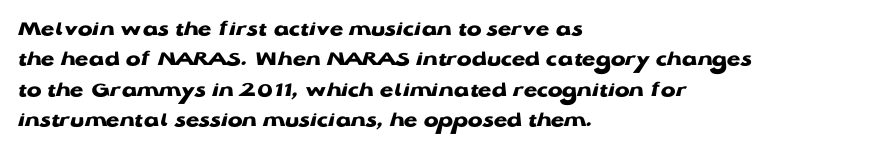
Q: Is the text bold? A: Yes.
Q: Is the text italic (slanted)? A: No, it is upright.
Q: Is the text underlined? A: No.
Q: How is the paragraph aligned? A: Left-aligned.
Q: Is the spacing between letters normal or unusually wide? A: Normal.
Q: Is the spacing between lines tight, normal or loose? A: Normal.
